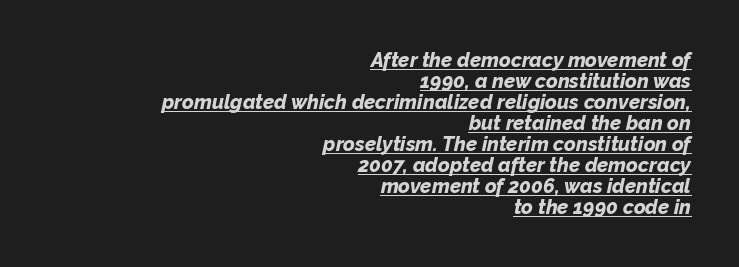
{"italic": "yes", "lean": "right", "slant_degrees": 12, "bold": "yes", "underline": "yes", "align": "right", "line_spacing": "tight", "line_spacing_ratio": 1.05, "letter_spacing": "normal", "letter_spacing_em": 0.0, "glyph_px": 20}
